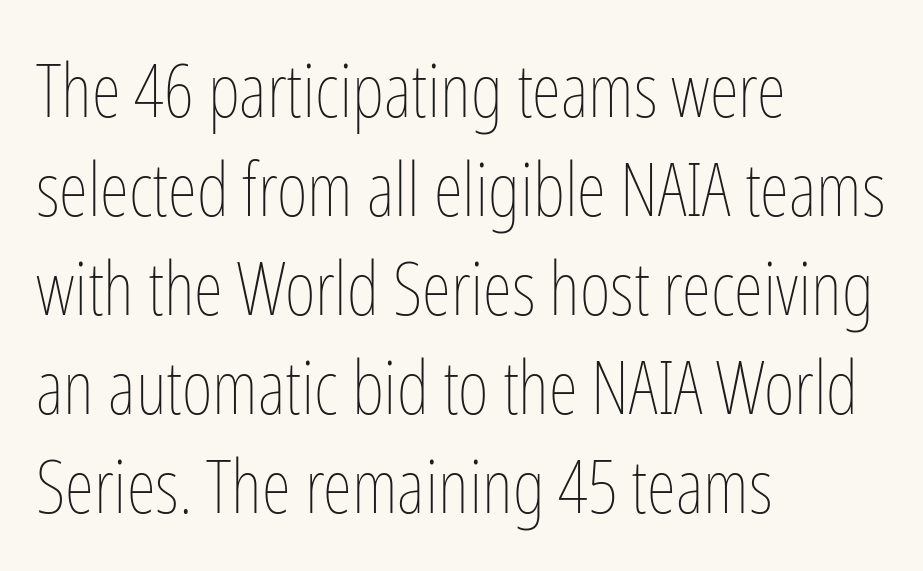
{"italic": "no", "bold": "no", "weight": "thin", "width": "condensed", "stroke_contrast": "low", "x_height": "medium", "monospaced": "no", "underline": "no", "align": "left", "line_spacing": "normal", "line_spacing_ratio": 1.32, "letter_spacing": "normal", "letter_spacing_em": 0.0, "glyph_px": 75}
